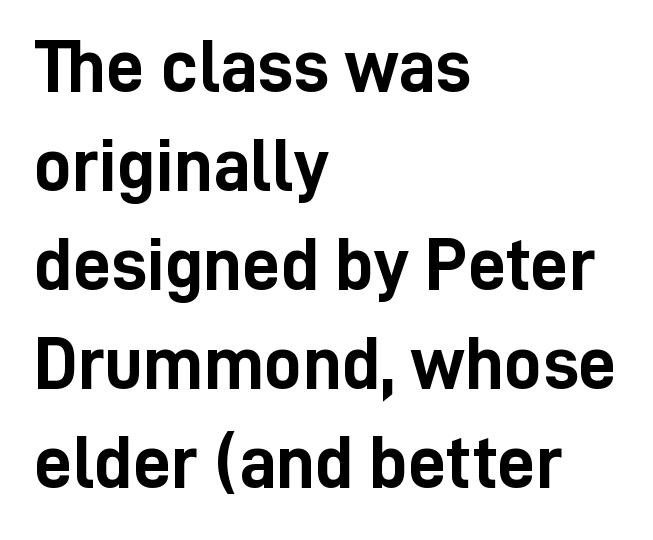
Q: Is the text bold? A: Yes.
Q: Is the text italic (slanted)? A: No, it is upright.
Q: Is the typeface a serif or a sans-serif typeface? A: Sans-serif.
Q: Is the text underlined? A: No.
Q: How is the paragraph aligned? A: Left-aligned.
Q: Is the spacing between letters normal or unusually wide? A: Normal.
Q: Is the spacing between lines tight, normal or loose? A: Normal.
Q: Width (condensed, normal, or wide)? A: Condensed.
Q: Stroke contrast? A: Low.
Q: x-height? A: Medium.
Q: Monospaced? A: No.
